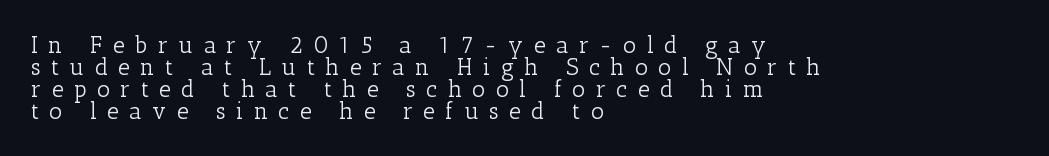
The image shows 23 px text type, upright; set left-aligned, tight line spacing (0.95x), unusually wide letter spacing (+0.45 em), not underlined.
